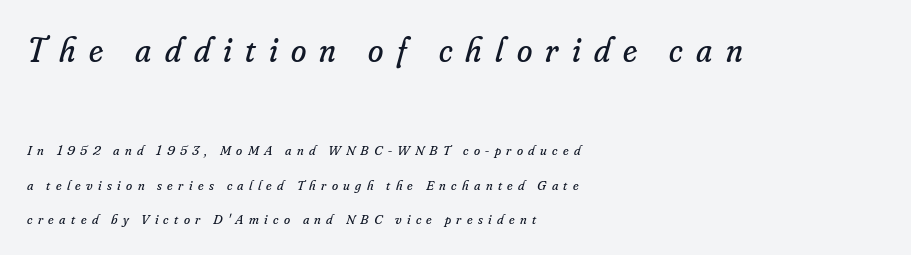
{"serif": "yes", "italic": "yes", "lean": "right", "slant_degrees": 16, "bold": "no", "weight": "regular", "width": "normal", "stroke_contrast": "low", "x_height": "small", "monospaced": "no", "underline": "no", "align": "left", "line_spacing": "loose", "line_spacing_ratio": 2.46, "letter_spacing": "wide", "letter_spacing_em": 0.38, "larger_block": "first", "size_ratio": 2.5, "glyph_px": 35}
